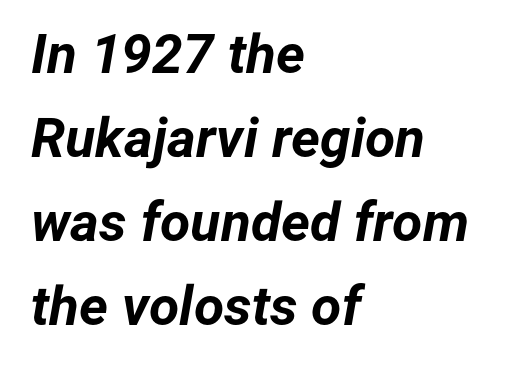
These words are printed bold, with thick strokes throughout. The passage shown is typed in a proportional face where columns would drift. What stands out about the letter spacing? Nothing — it is the standard amount. The text block is weighted toward the left margin, trailing off unevenly rightward. Compared with typical paragraphs, the rows here are spaced about the same.
